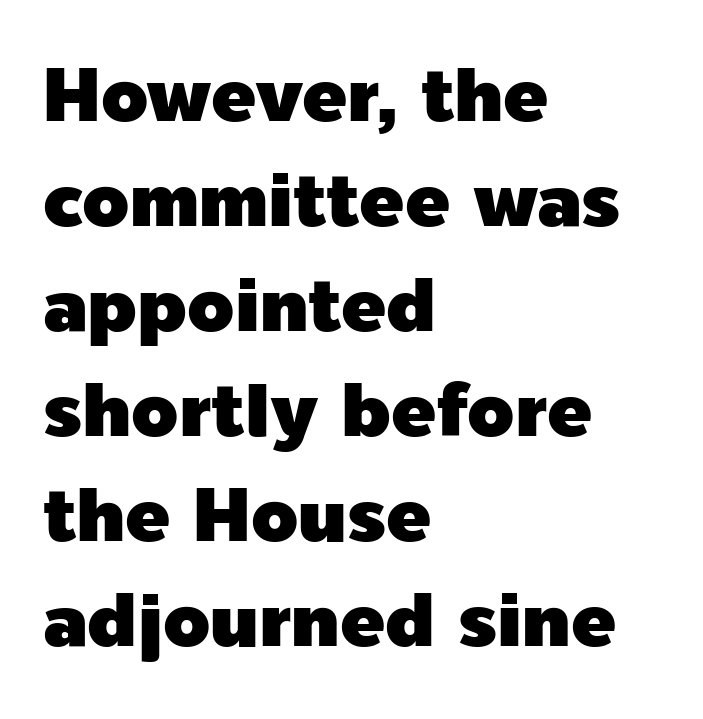
{"serif": "no", "italic": "no", "width": "normal", "x_height": "medium", "monospaced": "no", "underline": "no", "align": "left", "line_spacing": "normal", "line_spacing_ratio": 1.4, "letter_spacing": "normal", "letter_spacing_em": 0.0, "glyph_px": 75}
